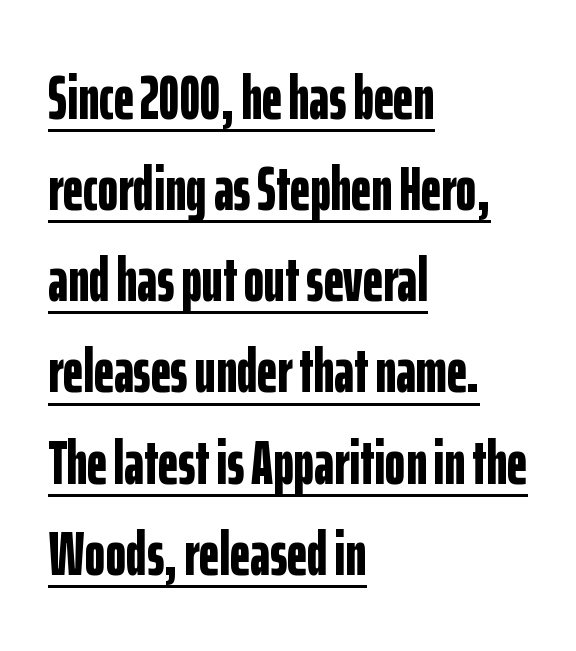
How would I describe the line gaps? Plain and ordinary. A rule runs beneath these lines of type. One-word summary of the alignment: left. Tracking here is standard; glyphs follow each other at the usual distance. Posture: vertical. What weight is shown? A full bold with thick strokes.
